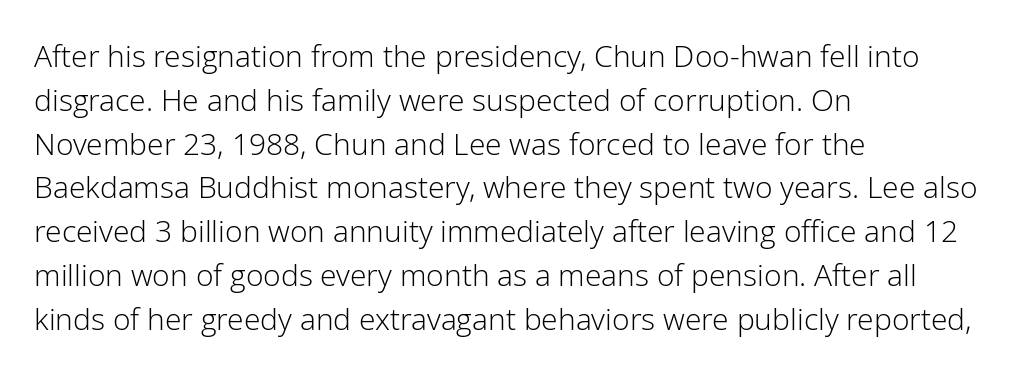
The image shows 30 px light sans-serif type, upright; set left-aligned, normal line spacing (1.46x), normal letter spacing, not underlined; low stroke contrast and a medium x-height.
